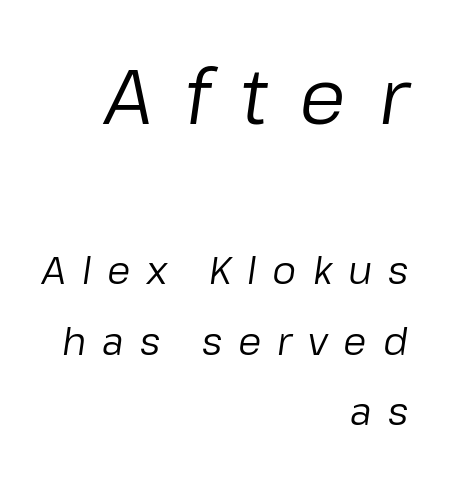
The image shows 76 px regular-weight type, italic (leaning right); set right-aligned, line spacing 1.85x, unusually wide letter spacing (+0.42 em), not underlined; the first (top) block is 2.0x larger; low stroke contrast and a medium x-height.
